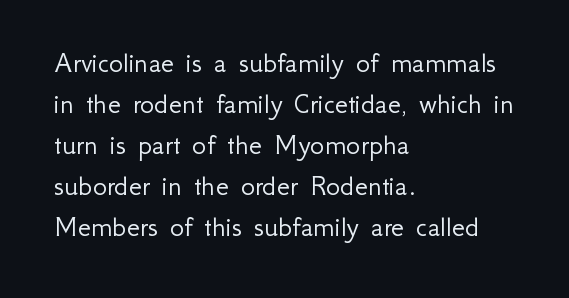
Q: Is the text bold? A: No.
Q: Is the text italic (slanted)? A: No, it is upright.
Q: Is the typeface a serif or a sans-serif typeface? A: Sans-serif.
Q: Is the text underlined? A: No.
Q: How is the paragraph aligned? A: Left-aligned.
Q: Is the spacing between letters normal or unusually wide? A: Normal.
Q: Is the spacing between lines tight, normal or loose? A: Normal.
Q: Width (condensed, normal, or wide)? A: Normal.
Q: Stroke contrast? A: Low.
Q: x-height? A: Small.
Q: Monospaced? A: No.
